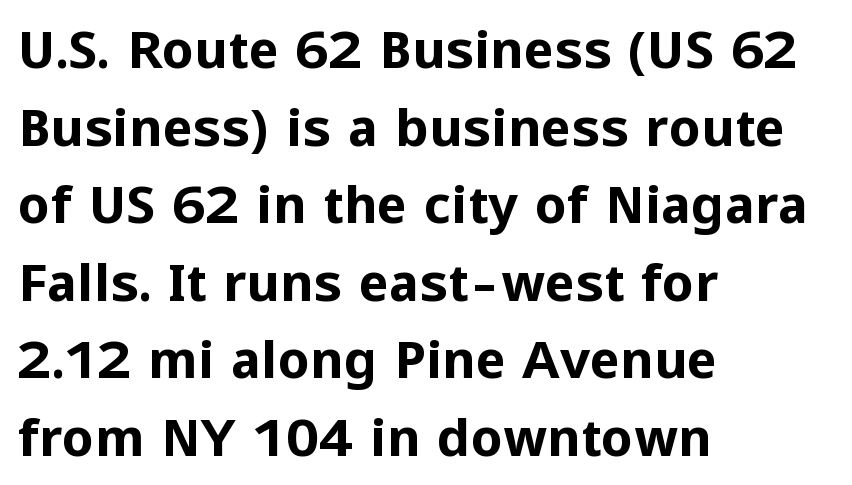
Descender tails drop into unmarked territory. Short note: letters normally spaced. Left-aligned paragraph, ragged on the right. Heavy, bold letterforms. The specimen reads as upright at a glance. Quick note: interline space is typical.
